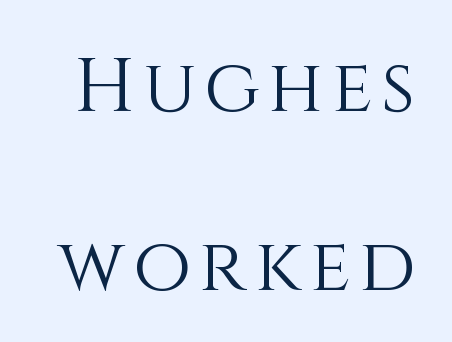
Q: Is the text bold? A: No.
Q: Is the text italic (slanted)? A: No, it is upright.
Q: Is the text underlined? A: No.
Q: Is the spacing between lines tight, normal or loose? A: Loose.
Q: Width (condensed, normal, or wide)? A: Normal.
Q: Stroke contrast? A: Medium.
Q: x-height? A: Large.
Q: Monospaced? A: No.
